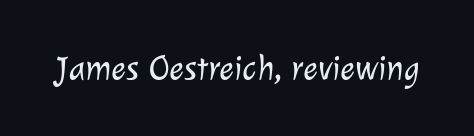
The image shows 35 px light sans-serif type; set normal letter spacing, not underlined; low stroke contrast and a medium x-height.
